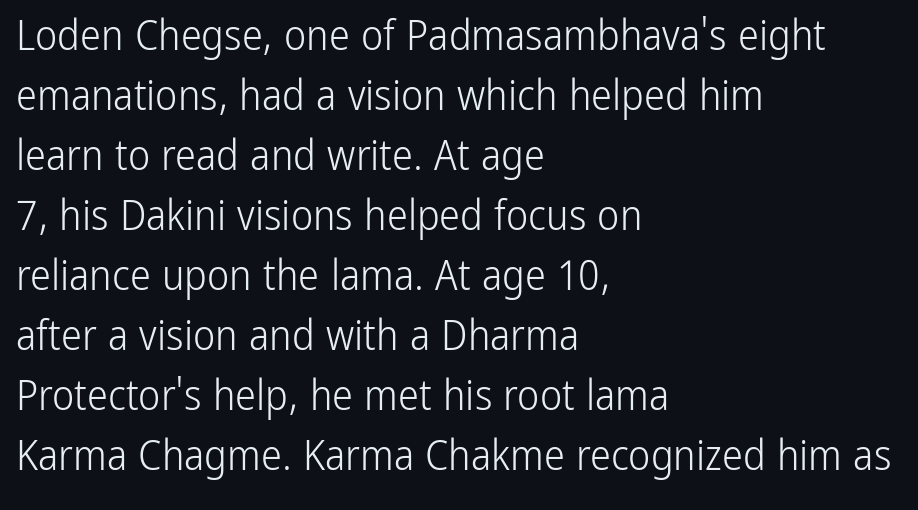
The image shows 42 px light, condensed sans-serif type, upright; set left-aligned, normal line spacing (1.43x), normal letter spacing, not underlined; low stroke contrast and a medium x-height.
